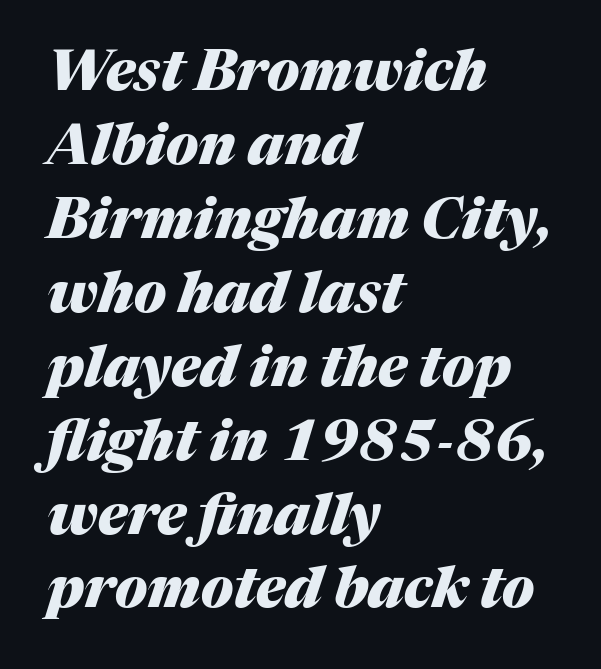
Q: Is the text bold? A: Yes.
Q: Is the text italic (slanted)? A: Yes, it leans right by about 17 degrees.
Q: Is the text underlined? A: No.
Q: How is the paragraph aligned? A: Left-aligned.
Q: Is the spacing between letters normal or unusually wide? A: Normal.
Q: Is the spacing between lines tight, normal or loose? A: Normal.
Q: Width (condensed, normal, or wide)? A: Normal.
Q: Stroke contrast? A: Medium.
Q: x-height? A: Medium.
Q: Monospaced? A: No.
